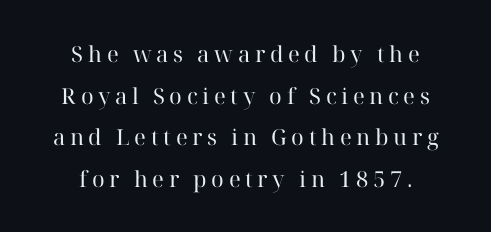
Q: Is the text bold? A: No.
Q: Is the text italic (slanted)? A: No, it is upright.
Q: Is the text underlined? A: No.
Q: How is the paragraph aligned? A: Centered.
Q: Is the spacing between letters normal or unusually wide? A: Unusually wide.
